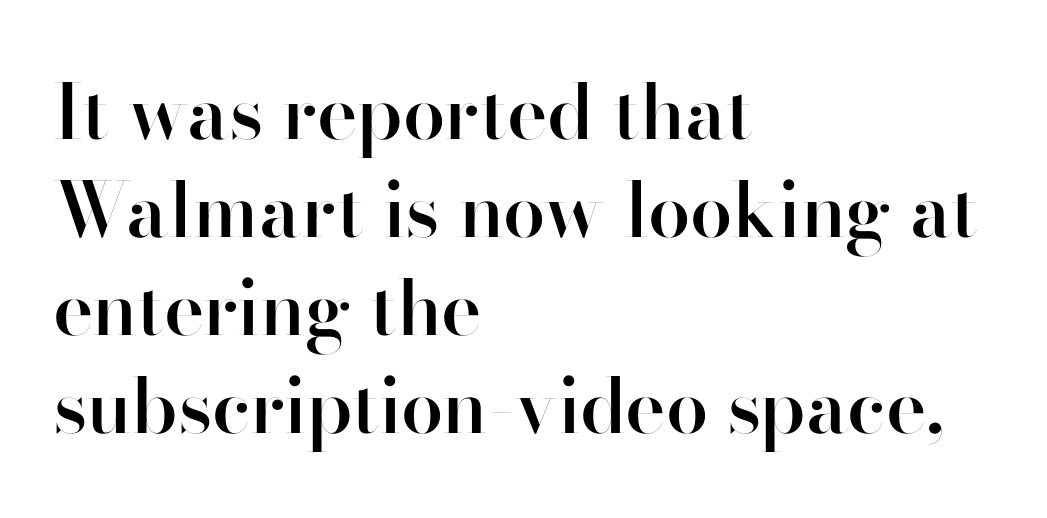
{"serif": "no", "italic": "no", "bold": "semi", "weight": "semibold", "width": "normal", "stroke_contrast": "high", "x_height": "small", "monospaced": "no", "underline": "no", "align": "left", "line_spacing": "normal", "line_spacing_ratio": 1.29, "letter_spacing": "normal", "letter_spacing_em": 0.0, "glyph_px": 76}
